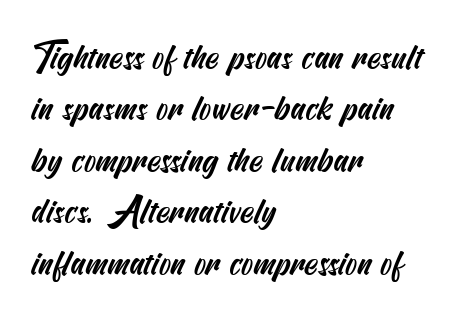
Q: Is the typeface a serif or a sans-serif typeface? A: Sans-serif.
Q: Is the text underlined? A: No.
Q: How is the paragraph aligned? A: Left-aligned.
Q: Is the spacing between letters normal or unusually wide? A: Normal.
Q: Is the spacing between lines tight, normal or loose? A: Normal.
Q: Width (condensed, normal, or wide)? A: Condensed.
Q: Stroke contrast? A: Medium.
Q: x-height? A: Small.
